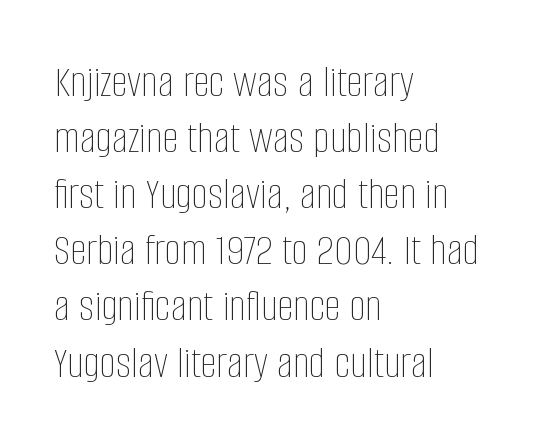
Q: Is the text bold? A: No.
Q: Is the text italic (slanted)? A: No, it is upright.
Q: Is the text underlined? A: No.
Q: How is the paragraph aligned? A: Left-aligned.
Q: Is the spacing between letters normal or unusually wide? A: Normal.
Q: Width (condensed, normal, or wide)? A: Condensed.
Q: Stroke contrast? A: Low.
Q: x-height? A: Large.
Q: Monospaced? A: No.
